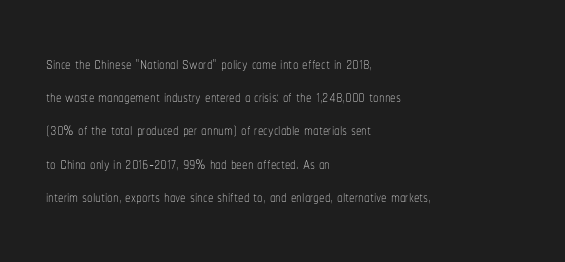
Tall strokes in this sample are plumb rather than angled. Weight: regular or lighter. Tracking value appears to be zero — textbook default spacing. The passage shown stacks its lines at a standard gap. The lines in this sample share a left origin and differ only in where they stop. Anything drawn beneath the words? Only blank space.
